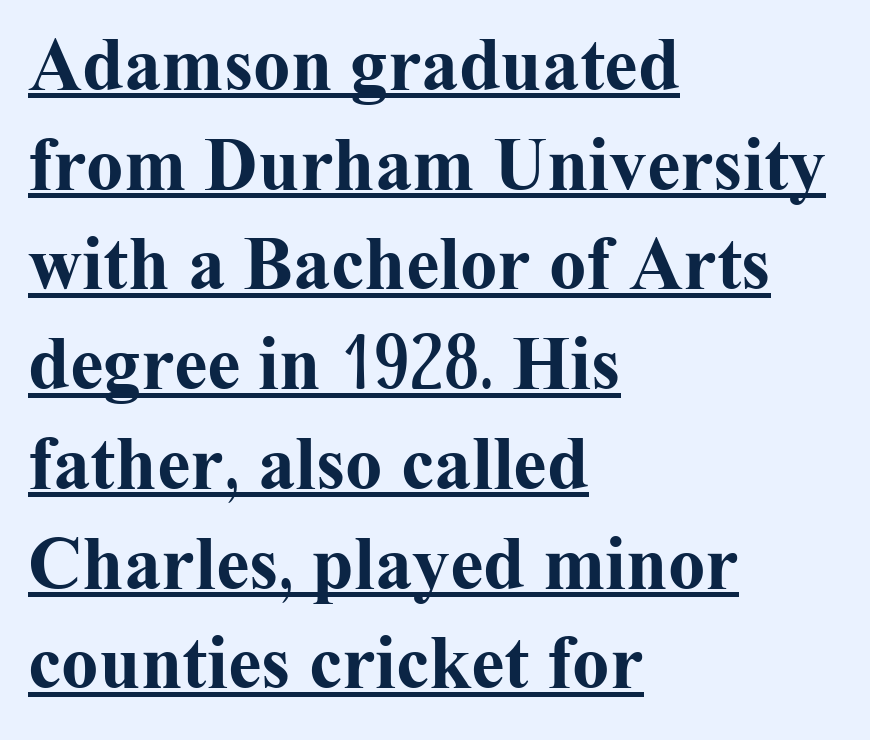
Q: Is the text bold? A: Yes.
Q: Is the text italic (slanted)? A: No, it is upright.
Q: Is the typeface a serif or a sans-serif typeface? A: Serif.
Q: Is the text underlined? A: Yes.
Q: How is the paragraph aligned? A: Left-aligned.
Q: Is the spacing between letters normal or unusually wide? A: Normal.
Q: Is the spacing between lines tight, normal or loose? A: Normal.
Q: Width (condensed, normal, or wide)? A: Normal.
Q: Stroke contrast? A: Medium.
Q: x-height? A: Medium.
Q: Monospaced? A: No.
